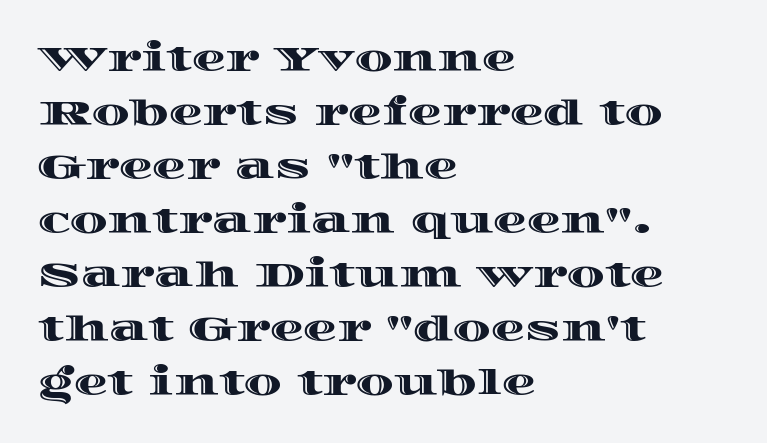
The image shows 34 px wide type, upright; set left-aligned, normal line spacing (1.59x), normal letter spacing, not underlined; a large x-height.
